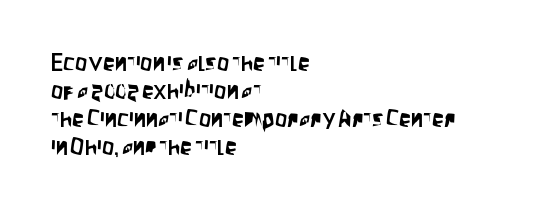
{"italic": "no", "underline": "no", "align": "left", "line_spacing_ratio": 1.16, "letter_spacing": "normal", "letter_spacing_em": 0.0, "glyph_px": 24}
